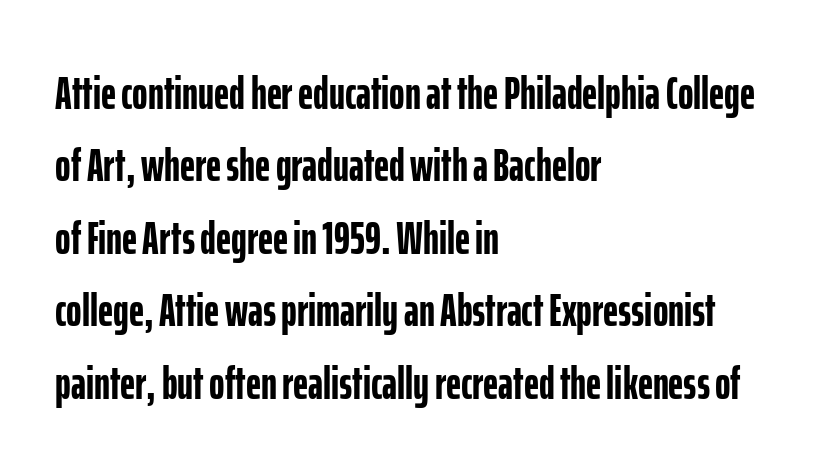
The image shows 47 px semibold, condensed sans-serif type, upright; set left-aligned, normal line spacing (1.54x), normal letter spacing, not underlined; low stroke contrast and a medium x-height.
